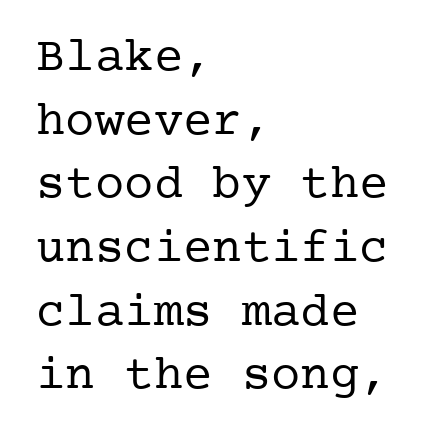
Little horizontal feet cap the strokes, marking this as serif type. Letters rest on an invisible, unmarked baseline. A roman cut, with each character standing at attention. A normal amount of white space separates one row of letters from the next. Weight class: somewhere from thin through regular.
